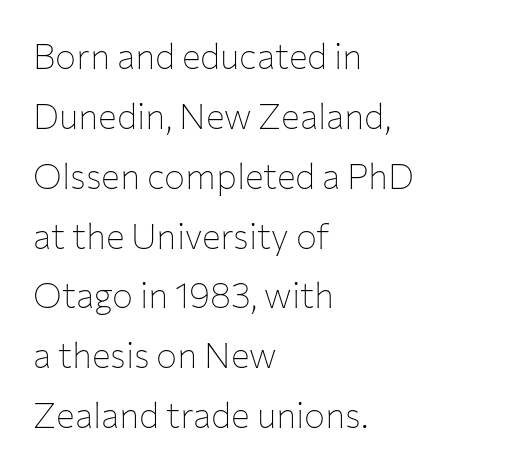
Unlike italic type, these characters show no tilt at all. Clear beneath every line of the passage. No heavy texture on the line: the type isn't bold. The setting favours the left margin, as ordinary paragraphs usually do.
